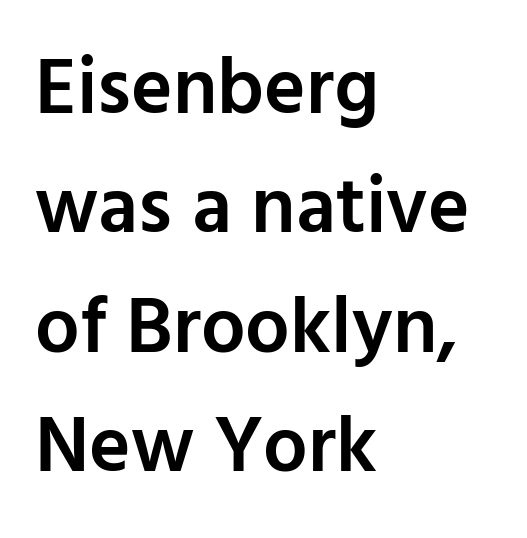
Regarding leading, the lines here are spaced in the standard way. The lettering holds an erect, upright posture throughout. No extra tracking has been applied to these lines. Every letter is mildly thick-stroked: semibold rather than bold. Where is the straight margin? On the left.
